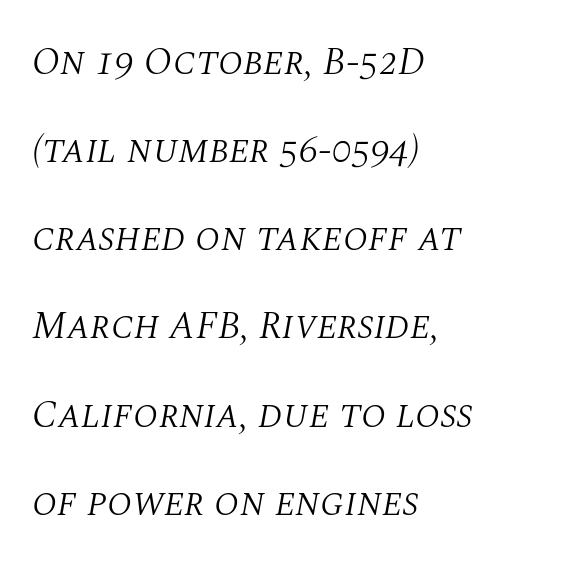
{"serif": "yes", "italic": "yes", "lean": "right", "slant_degrees": 10, "bold": "no", "weight": "light", "width": "normal", "stroke_contrast": "medium", "x_height": "large", "monospaced": "no", "underline": "no", "align": "left", "line_spacing": "loose", "line_spacing_ratio": 2.26, "letter_spacing": "normal", "letter_spacing_em": 0.0, "glyph_px": 39}
